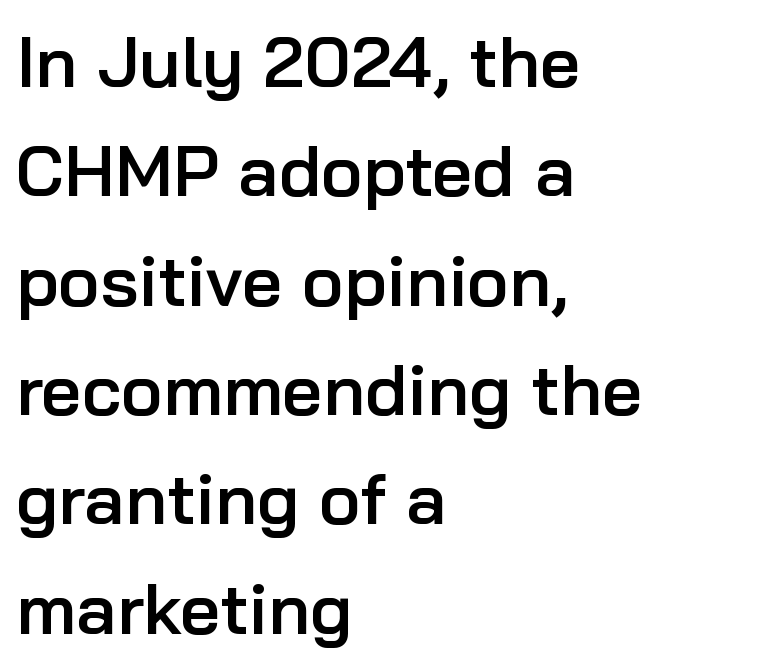
Q: Is the text bold? A: Semi-bold.
Q: Is the text italic (slanted)? A: No, it is upright.
Q: Is the typeface a serif or a sans-serif typeface? A: Sans-serif.
Q: Is the text underlined? A: No.
Q: How is the paragraph aligned? A: Left-aligned.
Q: Is the spacing between letters normal or unusually wide? A: Normal.
Q: Is the spacing between lines tight, normal or loose? A: Normal.
Q: Width (condensed, normal, or wide)? A: Normal.
Q: Stroke contrast? A: Low.
Q: x-height? A: Medium.
Q: Monospaced? A: No.
